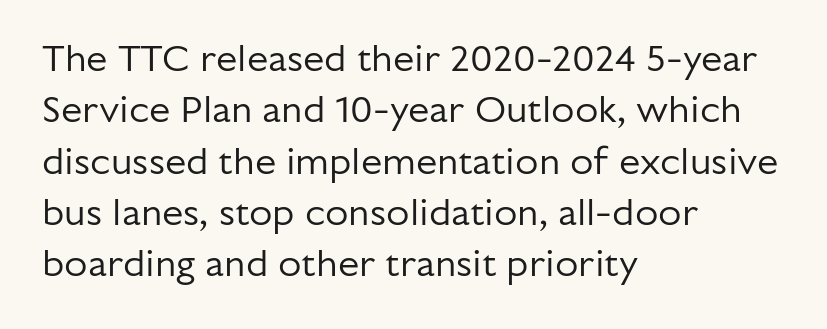
{"serif": "no", "italic": "no", "bold": "no", "weight": "regular", "width": "normal", "stroke_contrast": "low", "x_height": "medium", "monospaced": "no", "underline": "no", "align": "left", "line_spacing": "normal", "line_spacing_ratio": 1.35, "letter_spacing": "normal", "letter_spacing_em": 0.0, "glyph_px": 38}
